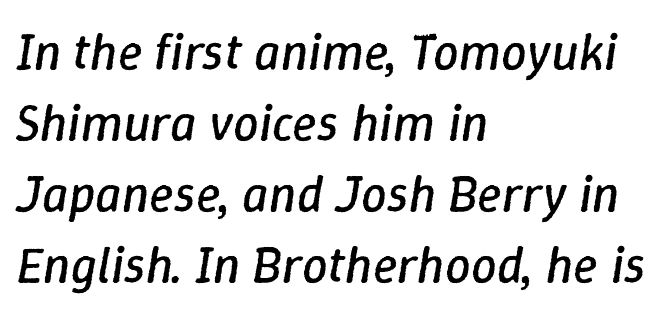
{"italic": "yes", "lean": "right", "slant_degrees": 9, "bold": "no", "weight": "regular", "width": "normal", "stroke_contrast": "low", "x_height": "medium", "monospaced": "no", "underline": "no", "align": "left", "line_spacing": "normal", "line_spacing_ratio": 1.39, "letter_spacing": "normal", "letter_spacing_em": 0.0, "glyph_px": 51}
